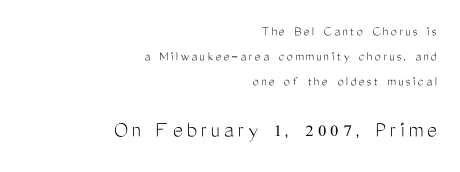
The image shows 24 px text type, upright; set right-aligned, line spacing 1.78x, not underlined; the second (bottom) block is 1.71x larger.
